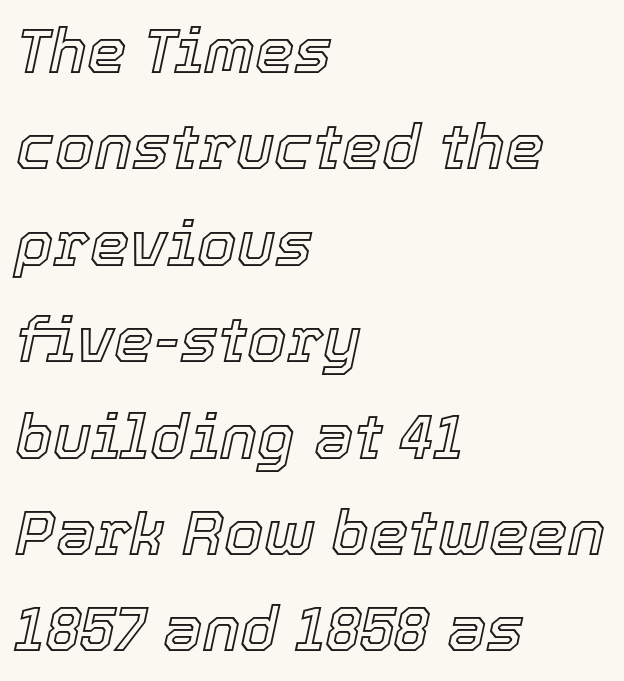
The image shows 63 px text type, italic (leaning right); set left-aligned, normal line spacing (1.53x), normal letter spacing, not underlined; a medium x-height.
